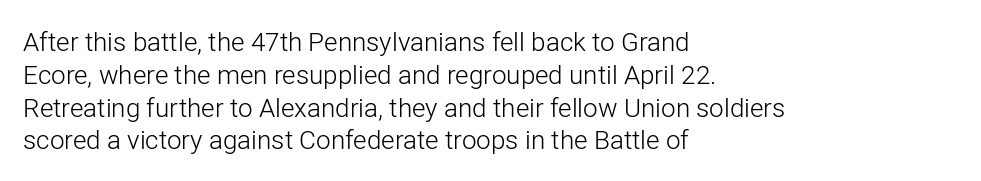
{"italic": "no", "bold": "no", "underline": "no", "align": "left", "line_spacing": "normal", "line_spacing_ratio": 1.26, "letter_spacing": "normal", "letter_spacing_em": 0.0, "glyph_px": 26}
